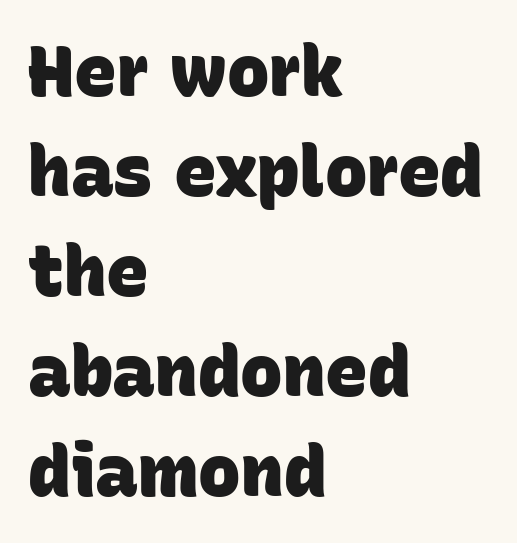
Q: Is the text bold? A: Yes.
Q: Is the typeface a serif or a sans-serif typeface? A: Sans-serif.
Q: Is the text underlined? A: No.
Q: How is the paragraph aligned? A: Left-aligned.
Q: Is the spacing between letters normal or unusually wide? A: Normal.
Q: Is the spacing between lines tight, normal or loose? A: Normal.
Q: Width (condensed, normal, or wide)? A: Normal.
Q: Stroke contrast? A: Low.
Q: x-height? A: Large.
Q: Monospaced? A: No.
